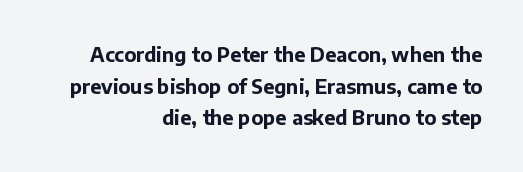
Q: Is the text bold? A: Yes.
Q: Is the text italic (slanted)? A: No, it is upright.
Q: Is the text underlined? A: No.
Q: How is the paragraph aligned? A: Right-aligned.
Q: Is the spacing between letters normal or unusually wide? A: Normal.
Q: Is the spacing between lines tight, normal or loose? A: Normal.
